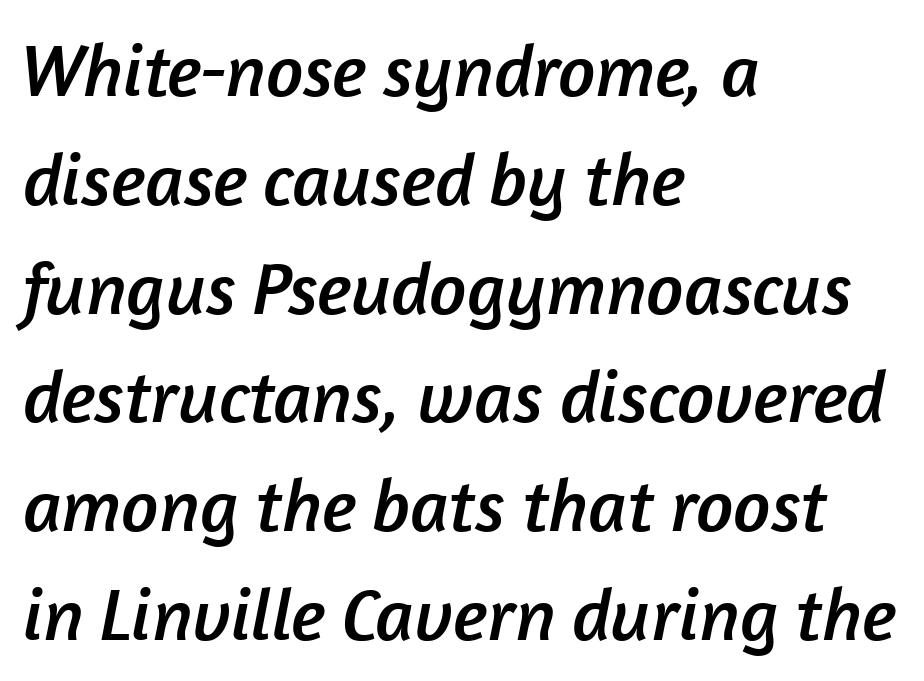
The image shows 74 px sans-serif type; set left-aligned, normal line spacing (1.47x), normal letter spacing, not underlined; low stroke contrast and a medium x-height.
